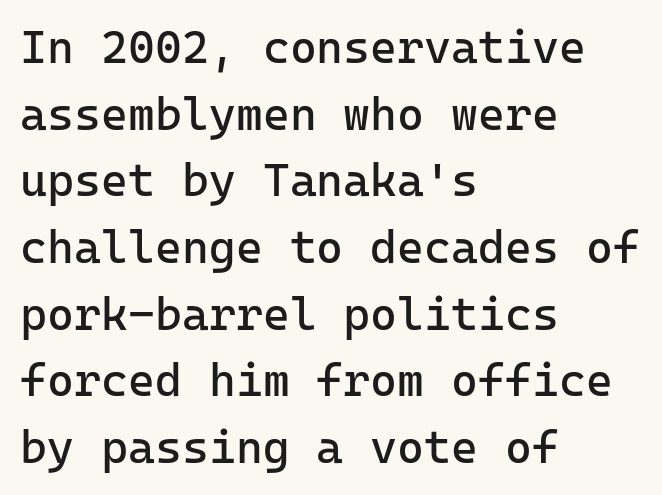
The image shows 46 px regular-weight sans-serif type, upright, monospaced; set left-aligned, normal line spacing (1.45x), normal letter spacing, not underlined; low stroke contrast and a medium x-height.
